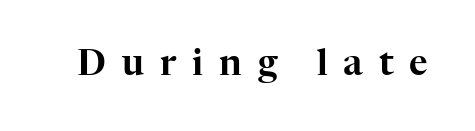
Here the designer chose a conventional face with non-uniform glyph widths. A typesetter would label this face a serif. These lines have a slow, spaced-out rhythm from letter to letter. Does the lettering tilt? It doesn't — this is upright.
